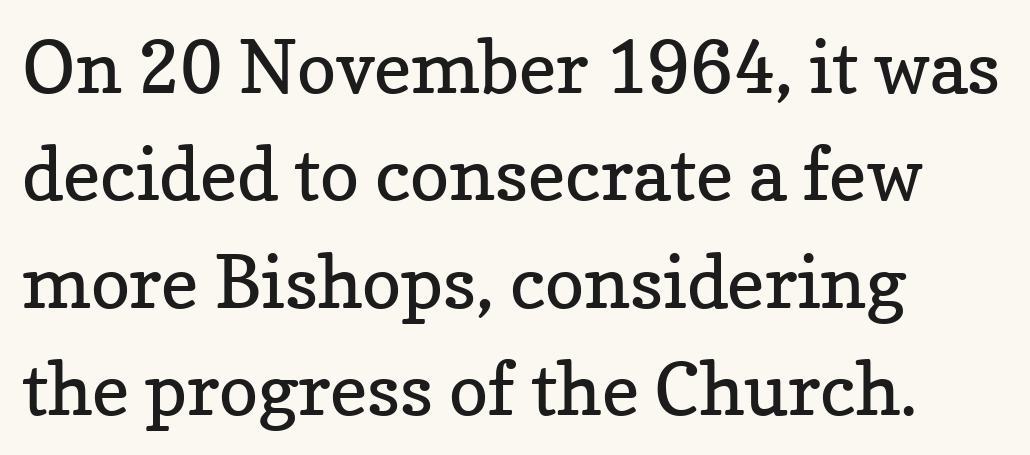
{"serif": "yes", "italic": "no", "bold": "no", "weight": "regular", "width": "normal", "stroke_contrast": "low", "x_height": "medium", "monospaced": "no", "underline": "no", "align": "left", "line_spacing": "normal", "line_spacing_ratio": 1.47, "letter_spacing": "normal", "letter_spacing_em": 0.0, "glyph_px": 73}
